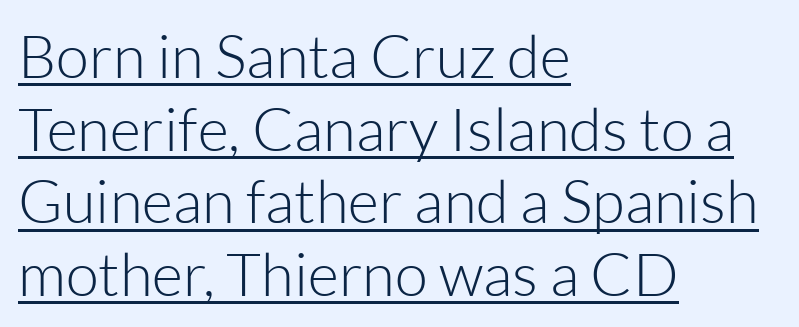
{"serif": "no", "italic": "no", "bold": "no", "weight": "light", "width": "normal", "stroke_contrast": "low", "x_height": "medium", "monospaced": "no", "underline": "yes", "align": "left", "line_spacing_ratio": 1.21, "letter_spacing": "normal", "letter_spacing_em": 0.0, "glyph_px": 60}
